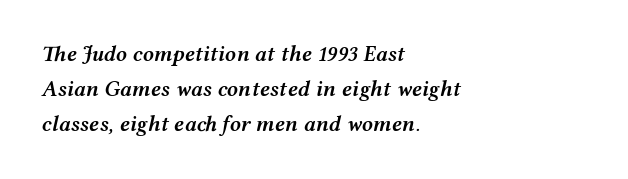
{"italic": "yes", "lean": "right", "slant_degrees": 12, "bold": "semi", "underline": "no", "align": "left", "line_spacing": "normal", "line_spacing_ratio": 1.6, "letter_spacing": "normal", "letter_spacing_em": 0.0, "glyph_px": 22}
